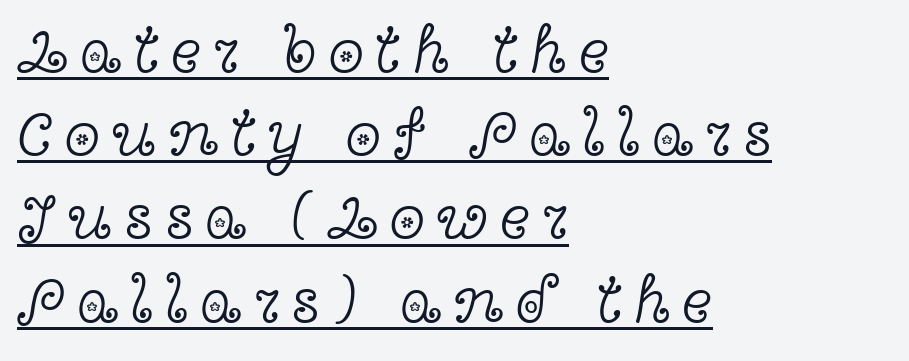
{"serif": "yes", "bold": "no", "weight": "light", "width": "wide", "x_height": "medium", "monospaced": "no", "underline": "yes", "align": "left", "line_spacing": "normal", "line_spacing_ratio": 1.28, "glyph_px": 65}
